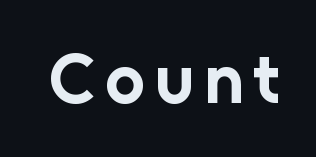
{"serif": "no", "italic": "no", "bold": "yes", "weight": "bold", "width": "normal", "stroke_contrast": "low", "x_height": "medium", "monospaced": "no", "underline": "no", "glyph_px": 70}
